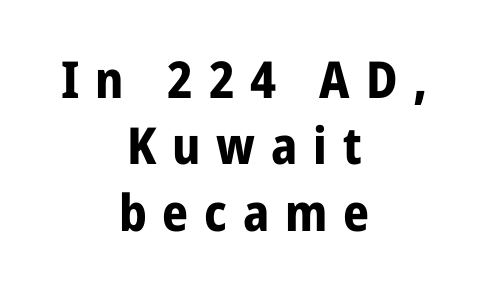
Descenders hang freely into open space. Where is the straight margin? There isn't one; the lines are centered. Each glyph is drawn with heavy, bold strokes. Varying glyph widths throughout — classic text-font behaviour. Posture: upright roman.
